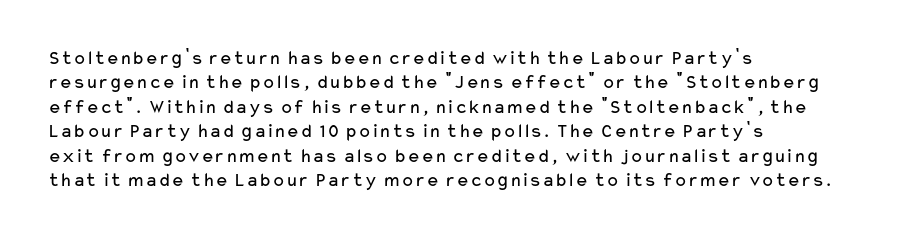
These lines keep a tight, regular rhythm from letter to letter. In CSS terms this would be text-align: left. Weight: in the light-to-regular range. This is roman type, the default non-slanted kind. Decoration check: the copy has no underline.
